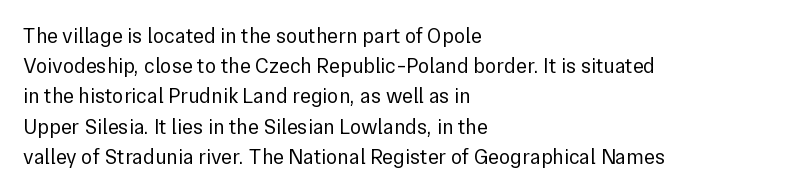
The image shows 21 px text type, upright; set left-aligned, normal line spacing (1.44x), normal letter spacing, not underlined.
